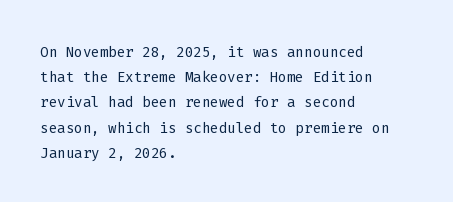
How would I describe the line gaps? Plain and ordinary. Stem width sits at or under what a default text font uses. Posture: straight, roman, zero tilt. Underlining? Definitely not there. How are the letters spaced? Ordinarily, with no added tracking. Alignment: flush left.
